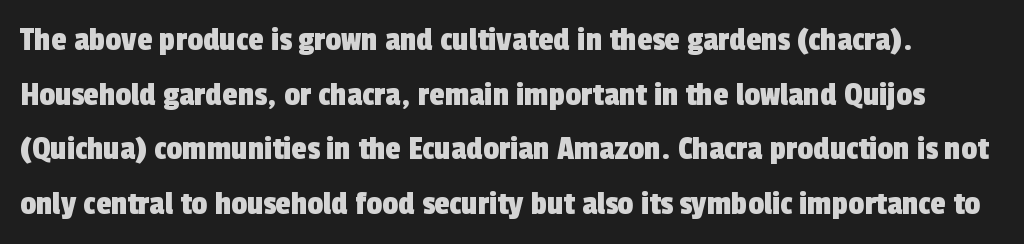
{"serif": "no", "width": "condensed", "x_height": "medium", "monospaced": "no", "underline": "no", "line_spacing": "normal", "line_spacing_ratio": 1.56, "letter_spacing": "normal", "letter_spacing_em": 0.0, "glyph_px": 35}
